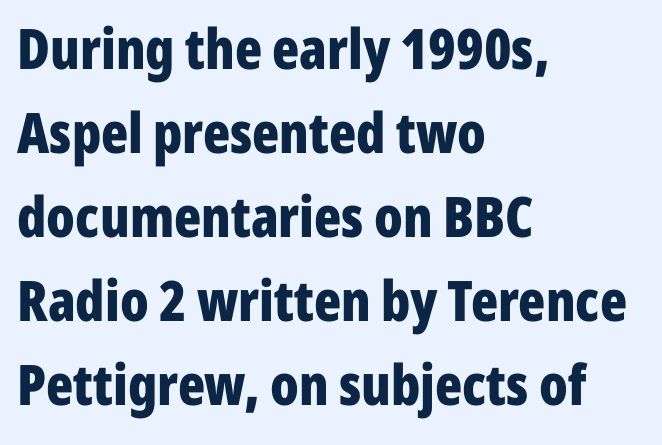
Q: Is the text bold? A: Yes.
Q: Is the text italic (slanted)? A: No, it is upright.
Q: Is the typeface a serif or a sans-serif typeface? A: Sans-serif.
Q: Is the text underlined? A: No.
Q: How is the paragraph aligned? A: Left-aligned.
Q: Is the spacing between letters normal or unusually wide? A: Normal.
Q: Is the spacing between lines tight, normal or loose? A: Normal.
Q: Width (condensed, normal, or wide)? A: Condensed.
Q: Stroke contrast? A: Low.
Q: x-height? A: Medium.
Q: Monospaced? A: No.
